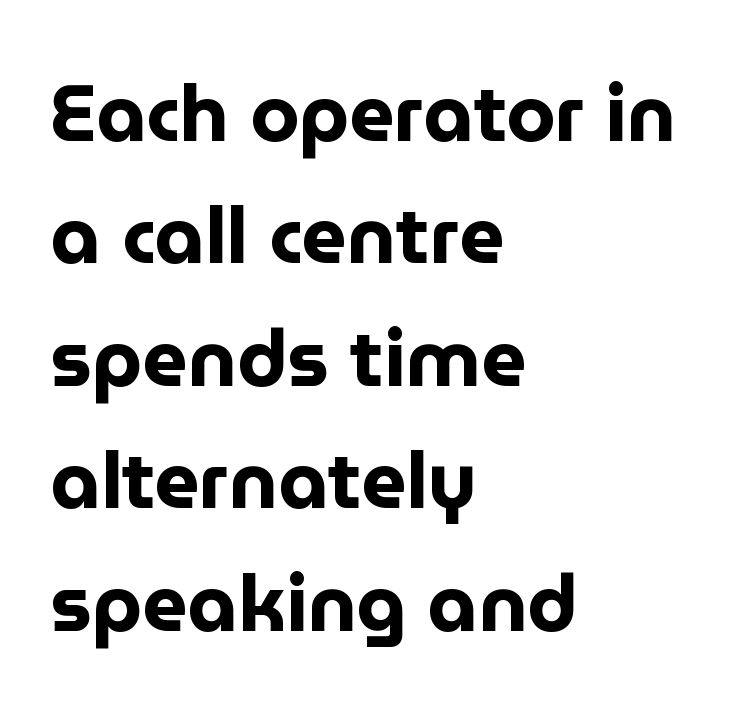
There is no visible air inserted between adjacent glyphs. The rendering uses natural spacing where letterforms have individual widths. Descenders hang freely into open space. This is sans-serif lettering, the kind often seen on screens and signage.
